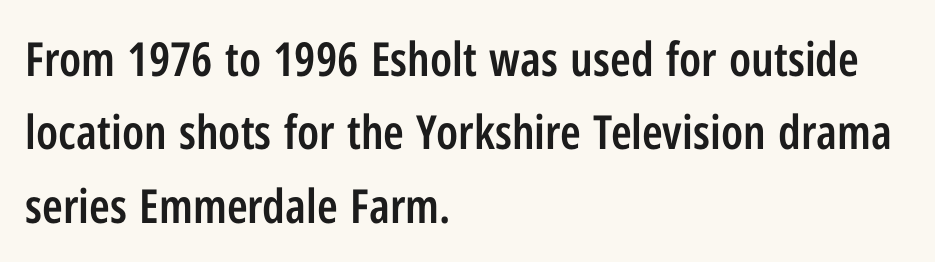
The image shows 47 px semibold, condensed sans-serif type, upright; set left-aligned, normal line spacing (1.56x), normal letter spacing, not underlined; low stroke contrast and a medium x-height.
